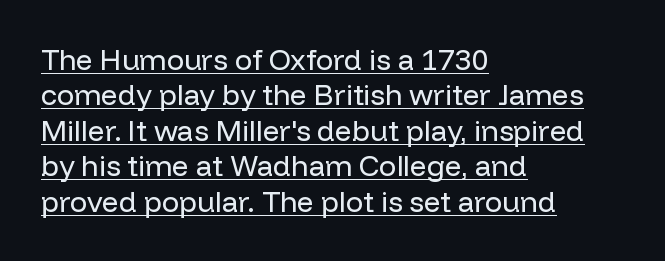
{"serif": "no", "italic": "no", "bold": "no", "weight": "regular", "width": "normal", "stroke_contrast": "low", "x_height": "medium", "monospaced": "no", "underline": "yes", "align": "left", "line_spacing_ratio": 1.22, "letter_spacing": "normal", "letter_spacing_em": 0.0, "glyph_px": 29}
